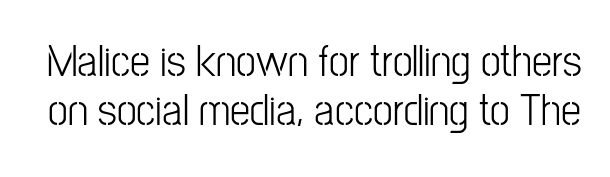
{"serif": "no", "italic": "no", "bold": "no", "weight": "light", "width": "condensed", "stroke_contrast": "low", "x_height": "medium", "monospaced": "no", "underline": "no", "line_spacing": "tight", "line_spacing_ratio": 1.1, "letter_spacing": "normal", "letter_spacing_em": 0.0, "glyph_px": 45}
